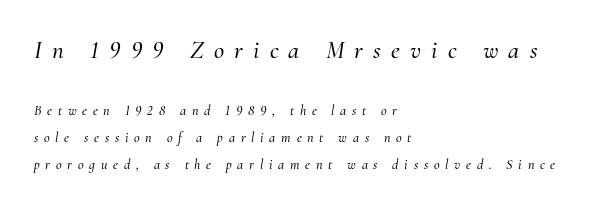
The image shows 25 px text type, italic (leaning right); set left-aligned, loose line spacing (1.93x), unusually wide letter spacing (+0.41 em), not underlined; the first (top) block is 1.79x larger.
